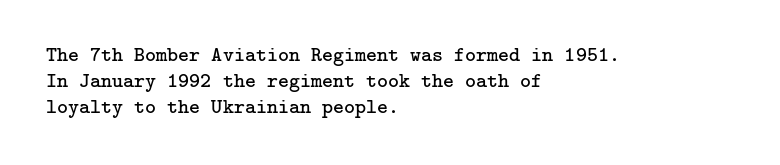
{"italic": "no", "bold": "no", "underline": "no", "align": "left", "line_spacing_ratio": 1.24, "letter_spacing": "normal", "letter_spacing_em": 0.0, "glyph_px": 21}
